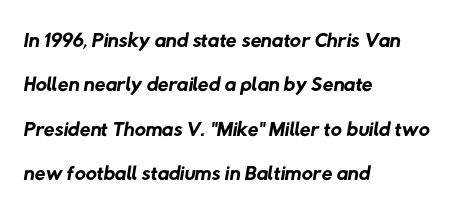
The image shows 31 px regular-weight sans-serif type; set left-aligned, normal line spacing (1.43x), normal letter spacing, not underlined; low stroke contrast and a medium x-height.
